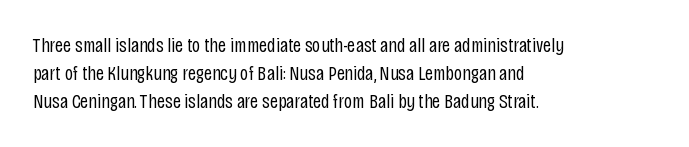
Nothing heavy about these letters — not bold at all. Compared with a centered layout, this one pins lines to the left instead. Spacing between characters is what you'd get straight out of the box. Posture: vertical. Anything drawn beneath the words? Only blank space.
